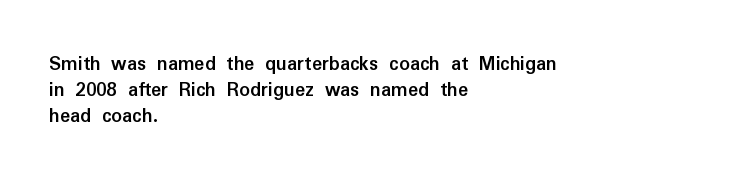
{"italic": "no", "bold": "yes", "underline": "no", "align": "left", "line_spacing_ratio": 1.24, "letter_spacing": "normal", "letter_spacing_em": 0.0, "glyph_px": 21}
